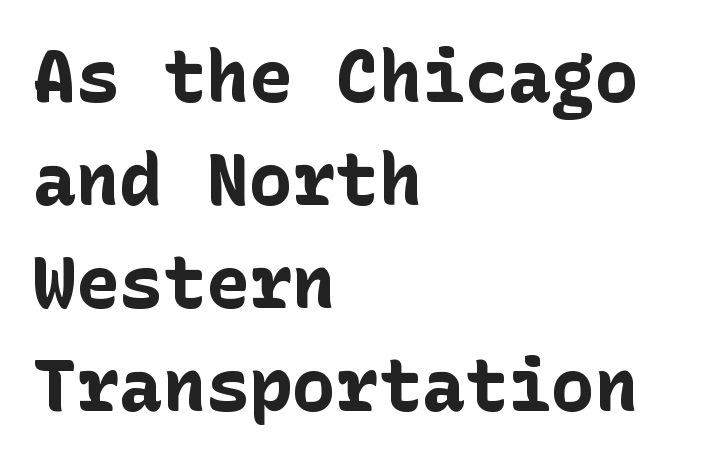
Q: Is the text bold? A: Yes.
Q: Is the text italic (slanted)? A: No, it is upright.
Q: Is the typeface a serif or a sans-serif typeface? A: Sans-serif.
Q: Is the text underlined? A: No.
Q: How is the paragraph aligned? A: Left-aligned.
Q: Is the spacing between letters normal or unusually wide? A: Normal.
Q: Is the spacing between lines tight, normal or loose? A: Normal.
Q: Width (condensed, normal, or wide)? A: Normal.
Q: Stroke contrast? A: Low.
Q: x-height? A: Medium.
